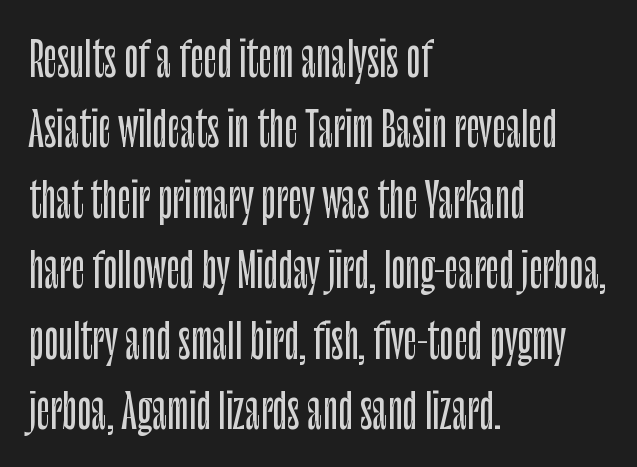
Here the designer chose a conventional face with non-uniform glyph widths. The face used here is rendered with its standard letterfit. The passage is arranged the way most books set body copy — flush left. Just letters on the line, the space beneath them empty.
